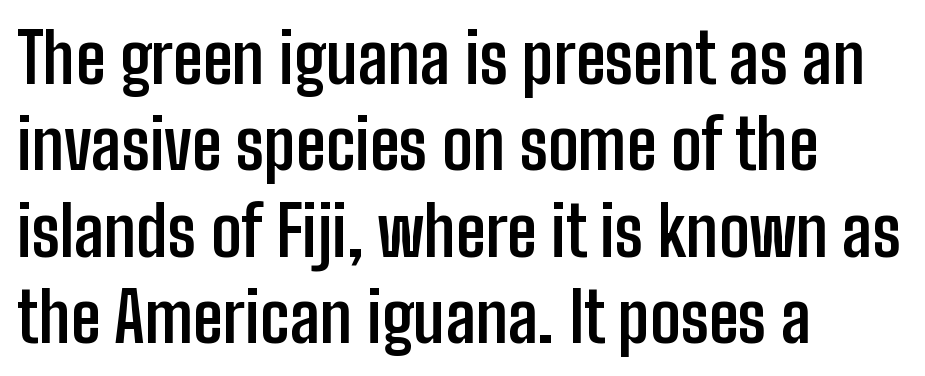
The image shows 68 px semibold, condensed sans-serif type, upright; set left-aligned, normal line spacing (1.27x), normal letter spacing, not underlined; low stroke contrast and a medium x-height.
